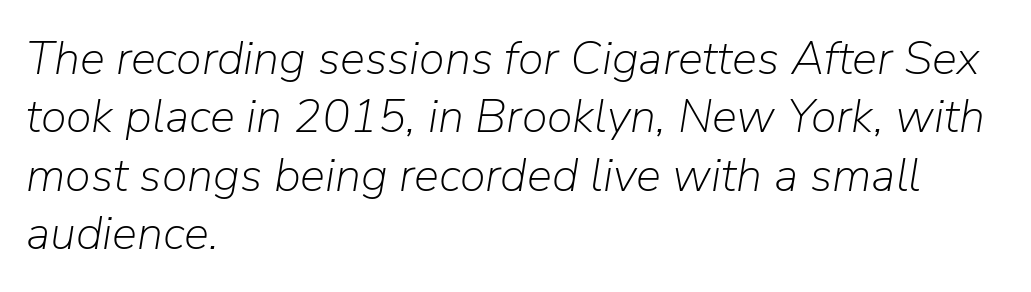
Nobody touched the tracking dial on this one. The font's italic variant was chosen for this text. The compositor pushed each line to the left boundary. The passage shown is not underscored anywhere.
